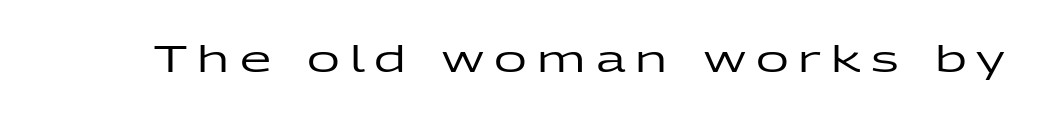
{"serif": "no", "italic": "no", "width": "wide", "stroke_contrast": "low", "x_height": "medium", "monospaced": "no", "underline": "no", "letter_spacing": "wide", "letter_spacing_em": 0.28, "glyph_px": 36}
